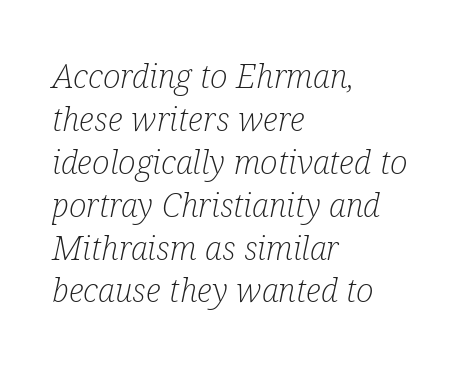
The image shows 33 px light, condensed serif type, italic (leaning right); set left-aligned, normal line spacing (1.3x), normal letter spacing, not underlined; low stroke contrast and a medium x-height.
